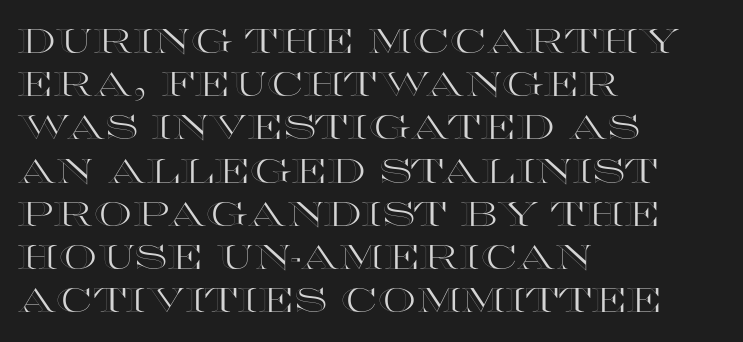
Q: Is the text italic (slanted)? A: No, it is upright.
Q: Is the text underlined? A: No.
Q: How is the paragraph aligned? A: Left-aligned.
Q: Is the spacing between letters normal or unusually wide? A: Normal.
Q: Is the spacing between lines tight, normal or loose? A: Normal.
Q: Width (condensed, normal, or wide)? A: Wide.
Q: x-height? A: Large.
Q: Monospaced? A: No.
